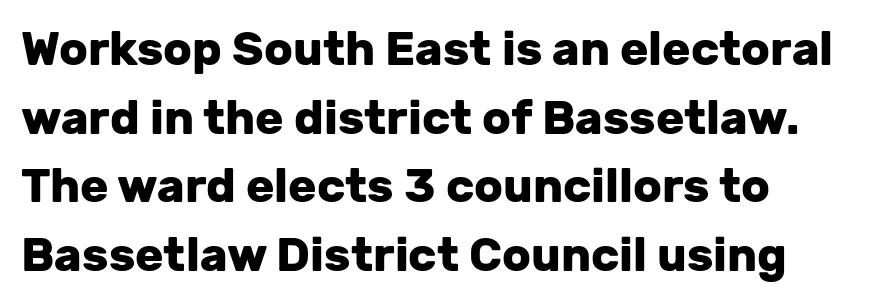
These lines stack with their left ends in a neat column. How are the letters spaced? Ordinarily, with no added tracking. One glance says typical: line gaps are just what's usual. Nobody drew a line under any word here.
